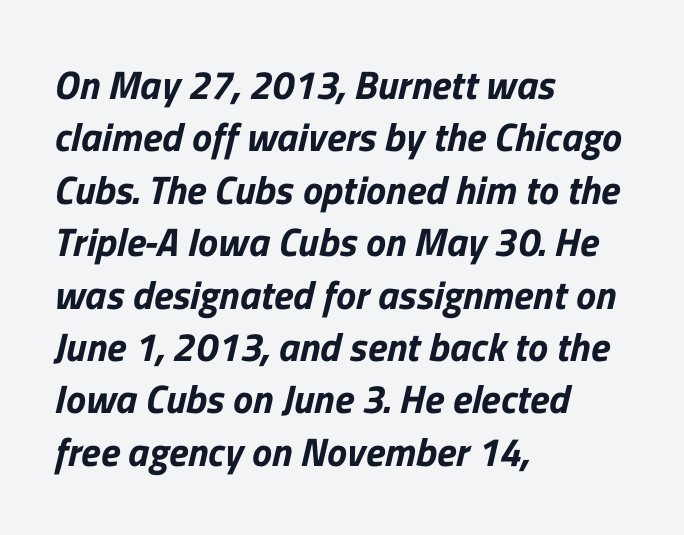
{"serif": "no", "width": "normal", "stroke_contrast": "low", "x_height": "medium", "monospaced": "no", "underline": "no", "align": "left", "line_spacing": "normal", "line_spacing_ratio": 1.31, "letter_spacing": "normal", "letter_spacing_em": 0.0, "glyph_px": 40}
